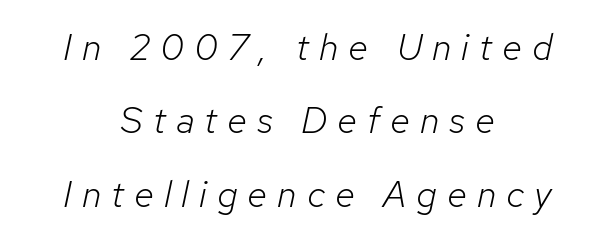
Q: Is the text bold? A: No.
Q: Is the text italic (slanted)? A: Yes, it leans right by about 12 degrees.
Q: Is the text underlined? A: No.
Q: How is the paragraph aligned? A: Centered.
Q: Is the spacing between letters normal or unusually wide? A: Unusually wide.
Q: Is the spacing between lines tight, normal or loose? A: Loose.
Q: Width (condensed, normal, or wide)? A: Normal.
Q: Stroke contrast? A: Low.
Q: x-height? A: Medium.
Q: Monospaced? A: No.
